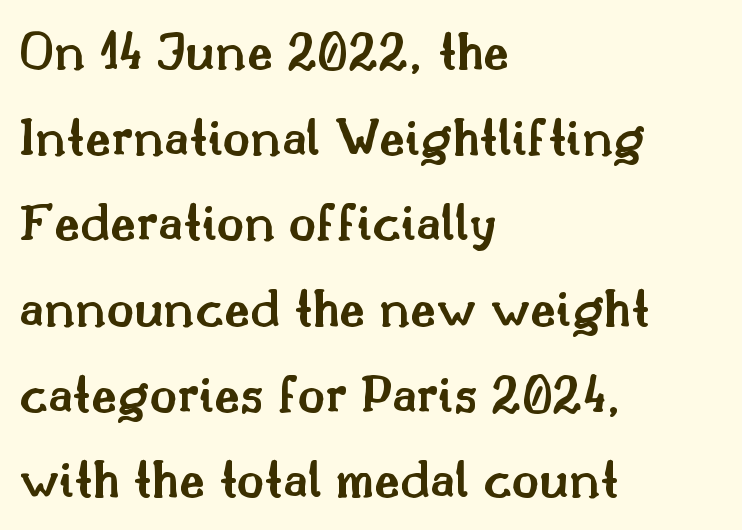
Q: Is the text bold? A: Semi-bold.
Q: Is the text italic (slanted)? A: No, it is upright.
Q: Is the typeface a serif or a sans-serif typeface? A: Serif.
Q: Is the text underlined? A: No.
Q: How is the paragraph aligned? A: Left-aligned.
Q: Is the spacing between letters normal or unusually wide? A: Normal.
Q: Is the spacing between lines tight, normal or loose? A: Normal.
Q: Width (condensed, normal, or wide)? A: Normal.
Q: Stroke contrast? A: Medium.
Q: x-height? A: Small.
Q: Monospaced? A: No.
